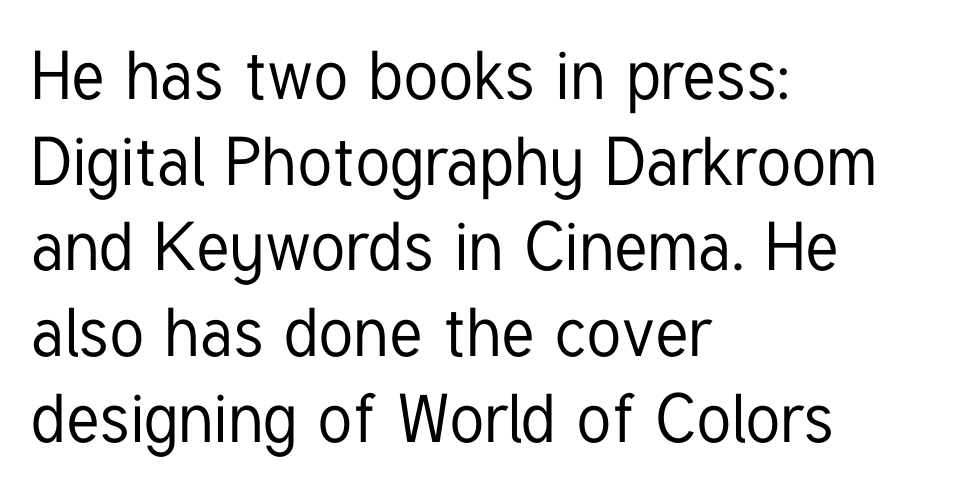
The image shows 68 px condensed sans-serif type, upright; set left-aligned, normal line spacing (1.26x), normal letter spacing, not underlined; low stroke contrast and a medium x-height.
